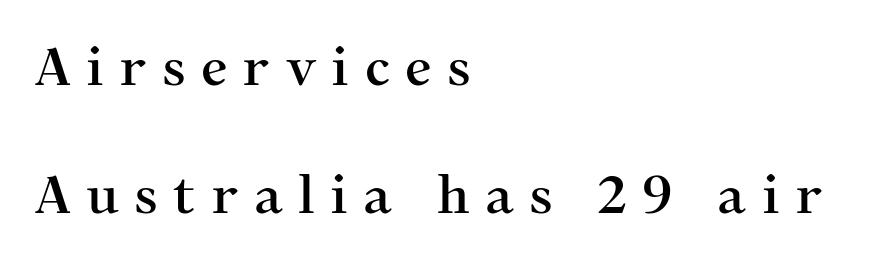
The image shows 53 px serif type, upright; set left-aligned, loose line spacing (2.42x), unusually wide letter spacing (+0.29 em), not underlined; medium stroke contrast and a medium x-height.
